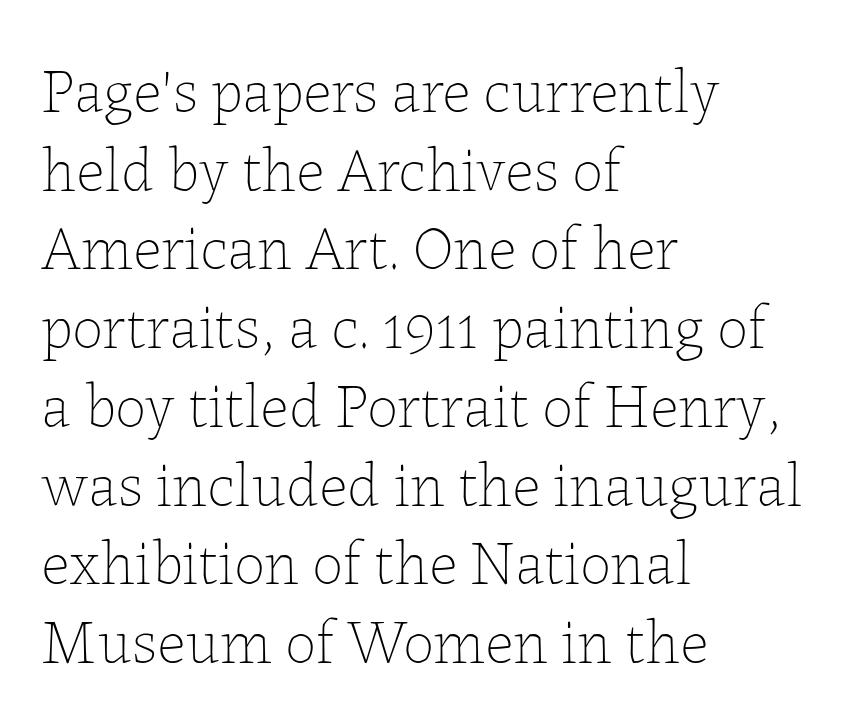
Q: Is the text bold? A: No.
Q: Is the text italic (slanted)? A: No, it is upright.
Q: Is the text underlined? A: No.
Q: How is the paragraph aligned? A: Left-aligned.
Q: Is the spacing between letters normal or unusually wide? A: Normal.
Q: Is the spacing between lines tight, normal or loose? A: Normal.
Q: Width (condensed, normal, or wide)? A: Normal.
Q: Stroke contrast? A: Low.
Q: x-height? A: Medium.
Q: Monospaced? A: No.
